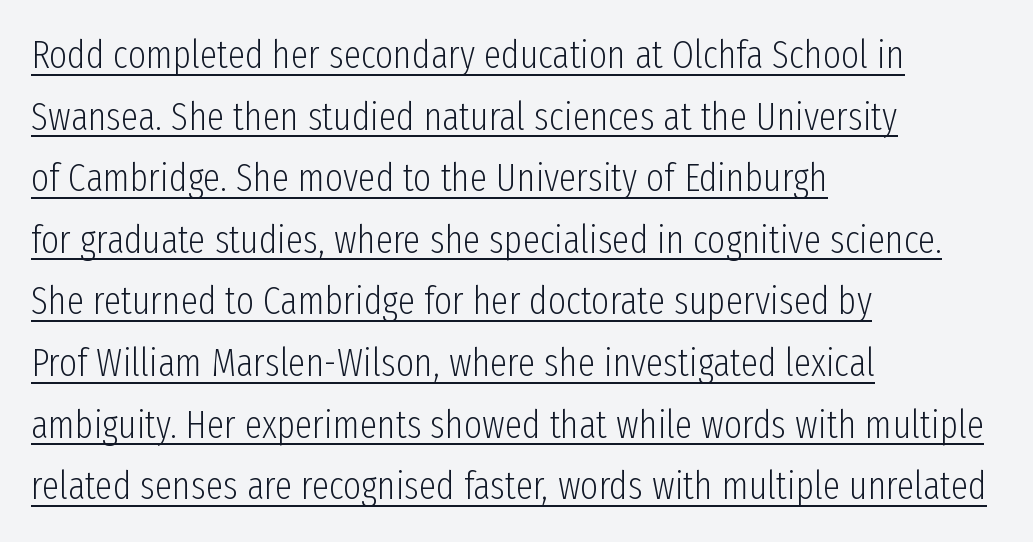
The image shows 39 px light, condensed sans-serif type, upright; set left-aligned, normal line spacing (1.58x), normal letter spacing, underlined; low stroke contrast and a medium x-height.
